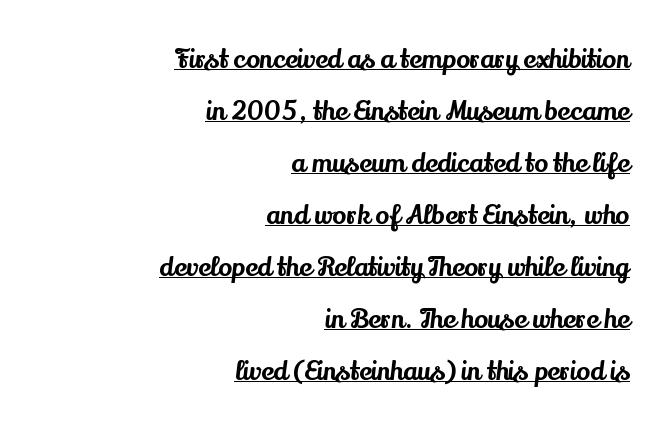
The image shows 26 px text type; set right-aligned, loose line spacing (2.0x), normal letter spacing, underlined.
